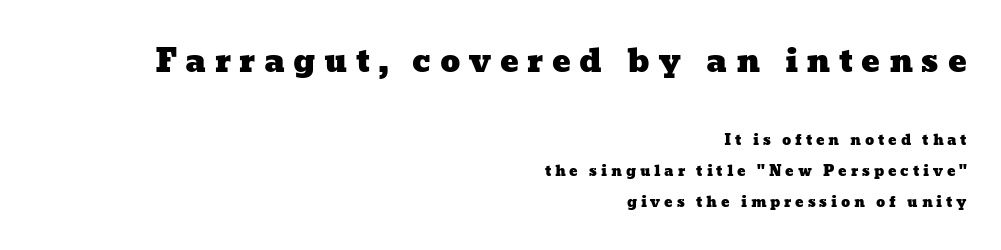
The image shows 31 px wide type; set right-aligned, loose line spacing (2.2x), unusually wide letter spacing (+0.27 em), not underlined; the first (top) block is 2.21x larger; low stroke contrast and a medium x-height.
